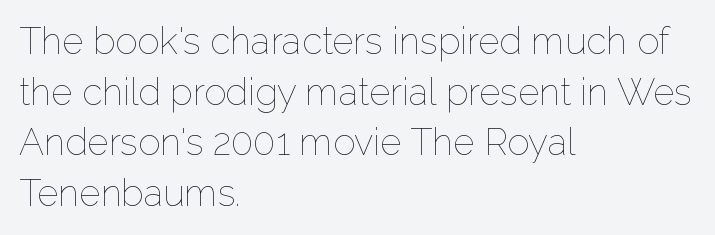
Ascenders rise straight up at ninety degrees. This sample uses plain, unmodified letter spacing. The gap between lines stays unmarked. Do the characters align in a grid? No, the font is proportional. Quick note: interline space is typical. Leftover space on each line is placed entirely after the last word.
